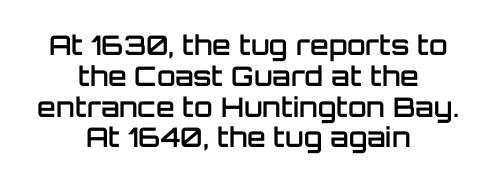
Q: Is the text bold? A: Semi-bold.
Q: Is the text italic (slanted)? A: No, it is upright.
Q: Is the text underlined? A: No.
Q: How is the paragraph aligned? A: Centered.
Q: Is the spacing between letters normal or unusually wide? A: Normal.
Q: Is the spacing between lines tight, normal or loose? A: Tight.
